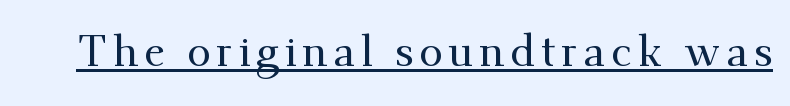
Q: Is the text italic (slanted)? A: No, it is upright.
Q: Is the typeface a serif or a sans-serif typeface? A: Serif.
Q: Is the text underlined? A: Yes.
Q: Width (condensed, normal, or wide)? A: Normal.
Q: Stroke contrast? A: Medium.
Q: x-height? A: Small.
Q: Monospaced? A: No.
